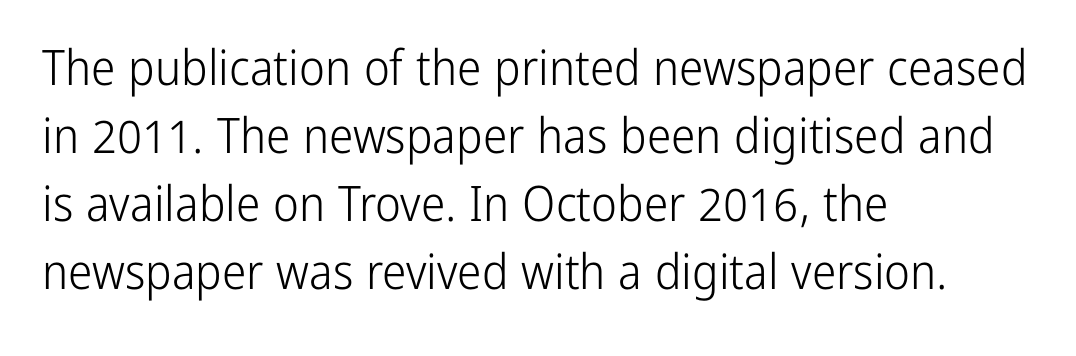
The image shows 49 px light, condensed sans-serif type, upright; set left-aligned, normal line spacing (1.39x), normal letter spacing, not underlined; low stroke contrast and a medium x-height.
